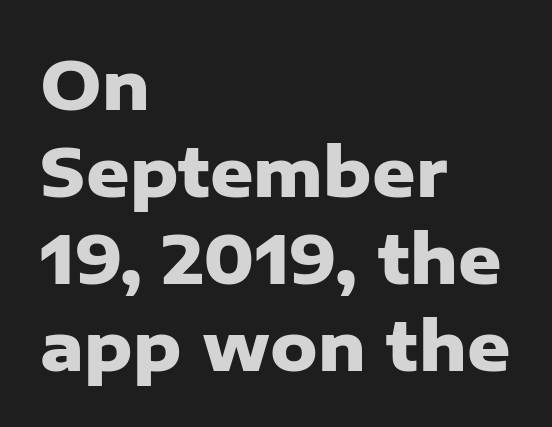
These lines sit exactly where default settings would place them. The glyphs are unaccompanied by any horizontal stroke below them. A typesetter would call this proportional, since set widths differ per character. No extra tracking has been applied to these lines. The axis of the letterforms is exactly vertical. Serif or sans? Sans — the stroke terminals are bare.
